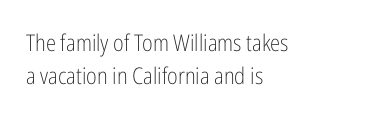
Characters follow at the spacing the type designer built in. The letterforms sit at book weight or below. Rendered with straight, roman letterforms. The rows are spaced the way most documents space them. The strip under each line holds only bare page.
